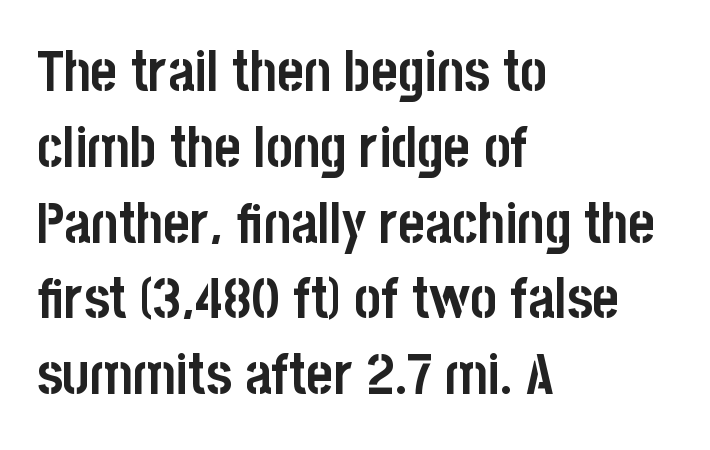
This rendering employs a face without finishing strokes, i.e., a sans-serif. The lettering holds an erect, upright posture throughout. Pretty heavy lettering here — definitely bold. The zone under the glyphs is completely vacant. The lines sit at an ordinary, default distance from one another. In CSS terms this would be text-align: left.
